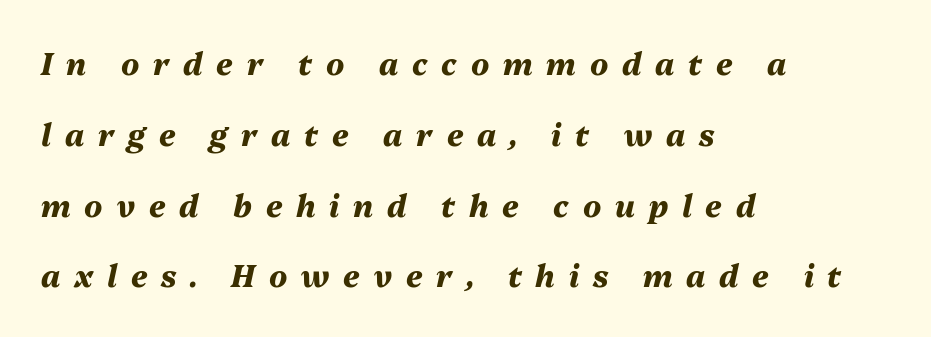
Observe the lean: these are italic letterforms. The words here are not underlined. Tracking here is generous; glyphs stand well apart from one another. Teacher's note: observe the even left margin — that is flush-left alignment. The face used here has the dense, thick strokes of a bold.
